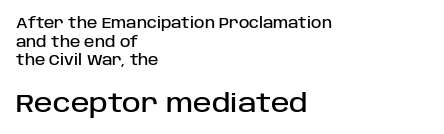
{"italic": "no", "underline": "no", "align": "left", "line_spacing": "normal", "line_spacing_ratio": 1.33, "letter_spacing": "normal", "letter_spacing_em": 0.0, "larger_block": "second", "size_ratio": 1.79, "glyph_px": 25}
